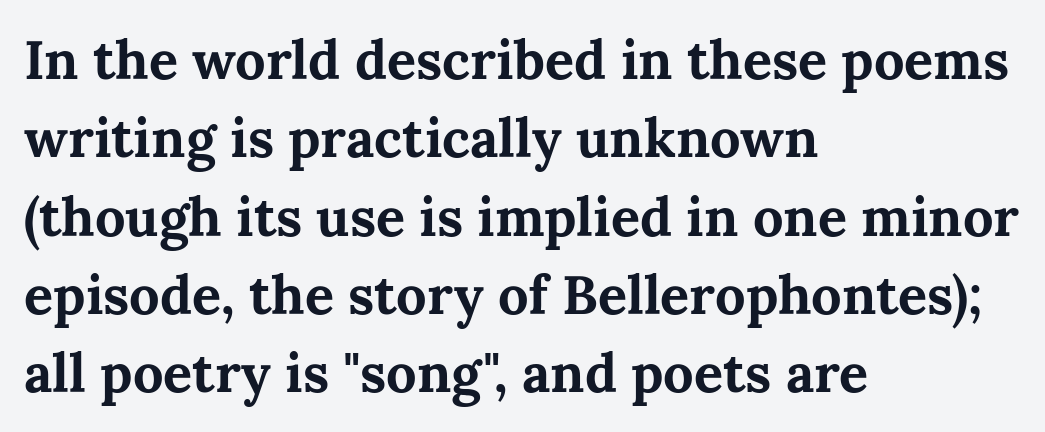
The image shows 54 px bold serif type, upright; set left-aligned, normal line spacing (1.45x), normal letter spacing, not underlined; medium stroke contrast and a medium x-height.
